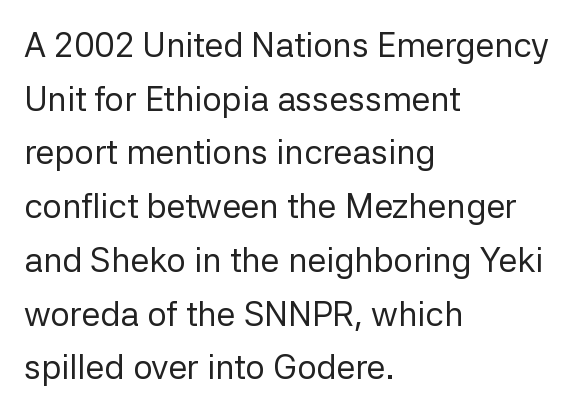
The image shows 34 px regular-weight sans-serif type, upright; set left-aligned, normal line spacing (1.58x), normal letter spacing, not underlined; low stroke contrast and a medium x-height.
